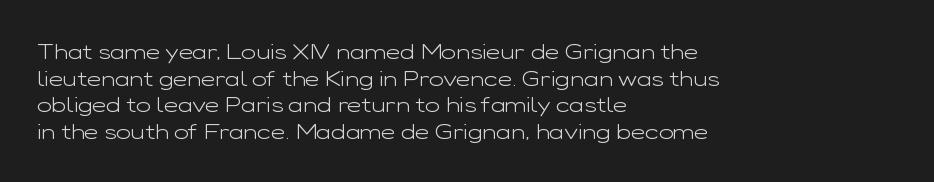
The image shows 22 px text type, upright; set left-aligned, line spacing 1.21x, normal letter spacing, not underlined.
